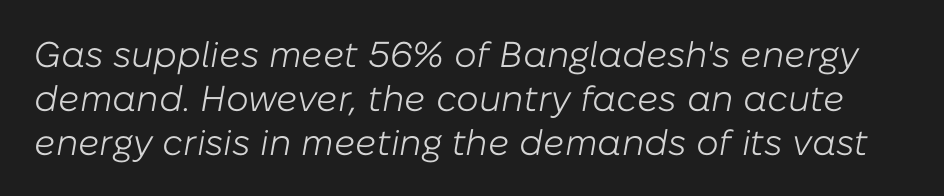
Q: Is the text bold? A: No.
Q: Is the text italic (slanted)? A: Yes, it leans right by about 10 degrees.
Q: Is the text underlined? A: No.
Q: Is the spacing between letters normal or unusually wide? A: Normal.
Q: Width (condensed, normal, or wide)? A: Normal.
Q: Stroke contrast? A: Low.
Q: x-height? A: Medium.
Q: Monospaced? A: No.
